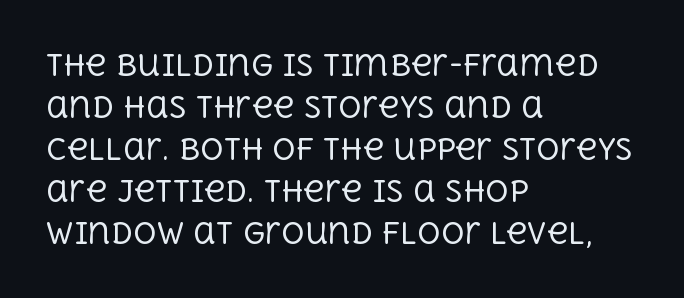
Tracking value appears to be zero — textbook default spacing. Stroke mass is kept to a normal reading level or below. The glyphs in this specimen are seriffed. The typography opts for an upright posture over an oblique one. The words here are not underlined.
